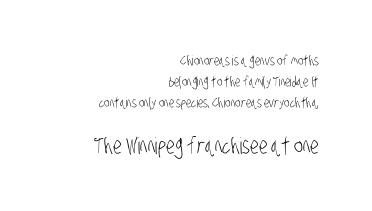
{"bold": "no", "underline": "no", "align": "right", "line_spacing": "normal", "line_spacing_ratio": 1.49, "letter_spacing": "normal", "letter_spacing_em": 0.0, "larger_block": "second", "size_ratio": 1.64, "glyph_px": 23}
